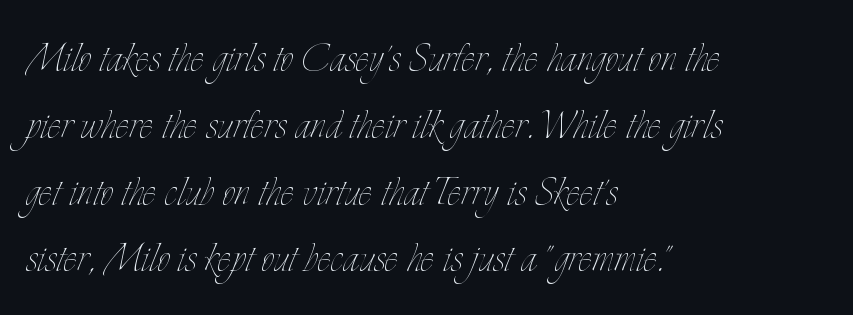
The image shows 51 px thin, condensed type; set left-aligned, normal line spacing (1.31x), normal letter spacing, not underlined; low stroke contrast and a small x-height.
